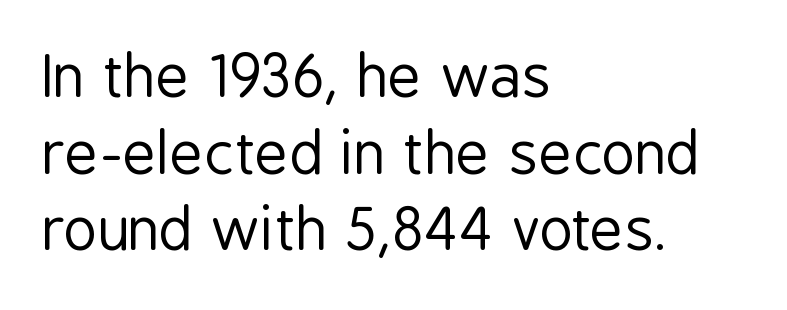
Is the block centered? No — it sits flush against the left margin. Normally led — the rows are evenly, conventionally spaced. The gaps between neighbouring characters are ordinary and unremarkable. Vertical strokes here are truly vertical. The rendering shows plain stroke endings on the letterforms — a sans-serif design. Looks like regular typesetting: each glyph gets only the width it needs.
